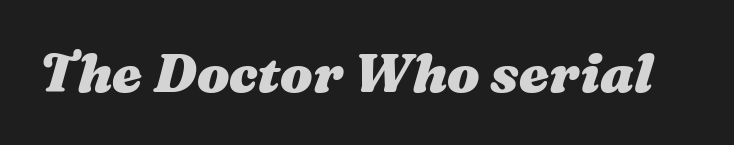
Q: Is the text bold? A: Yes.
Q: Is the text italic (slanted)? A: Yes, it leans right by about 16 degrees.
Q: Is the text underlined? A: No.
Q: Is the spacing between letters normal or unusually wide? A: Normal.
Q: Width (condensed, normal, or wide)? A: Wide.
Q: Stroke contrast? A: Medium.
Q: x-height? A: Medium.
Q: Monospaced? A: No.
